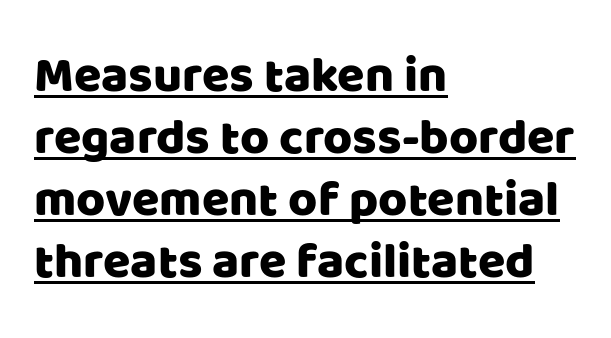
Italic? Not at all — the glyphs are vertical. One-word summary of the alignment: left. Varying glyph widths throughout — classic text-font behaviour. This sample carries an underscore along the baseline area. The designer went with a sans here, leaving each stem footless.
